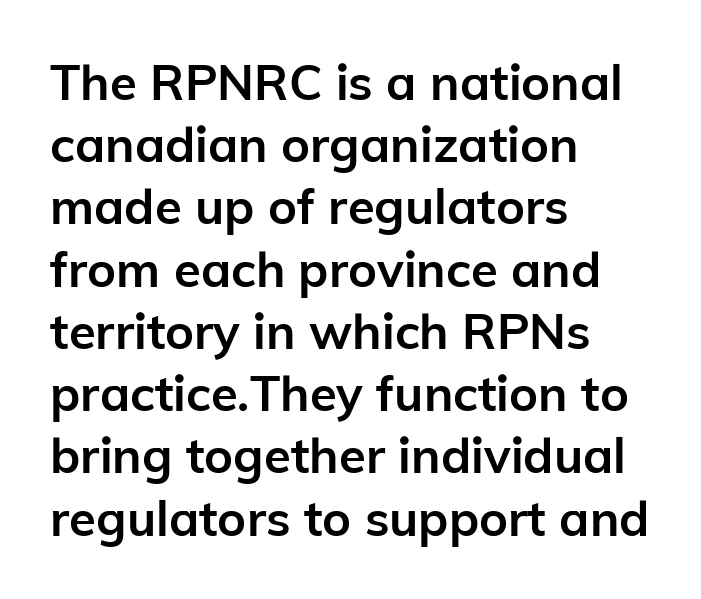
Q: Is the text bold? A: Yes.
Q: Is the text italic (slanted)? A: No, it is upright.
Q: Is the typeface a serif or a sans-serif typeface? A: Sans-serif.
Q: Is the text underlined? A: No.
Q: How is the paragraph aligned? A: Left-aligned.
Q: Is the spacing between letters normal or unusually wide? A: Normal.
Q: Is the spacing between lines tight, normal or loose? A: Normal.
Q: Width (condensed, normal, or wide)? A: Normal.
Q: Stroke contrast? A: Low.
Q: x-height? A: Medium.
Q: Monospaced? A: No.
